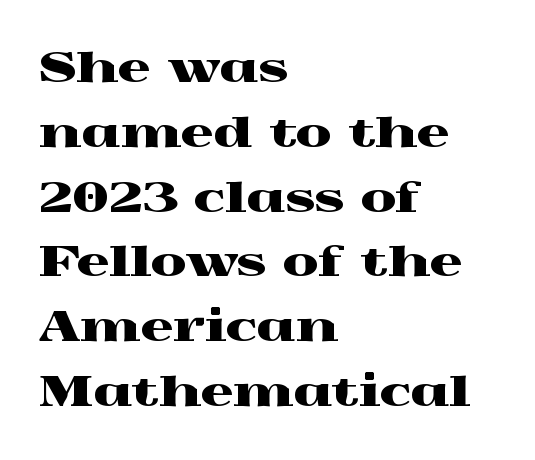
The image shows 41 px wide serif type, upright; set left-aligned, normal line spacing (1.58x), normal letter spacing, not underlined; a medium x-height.
